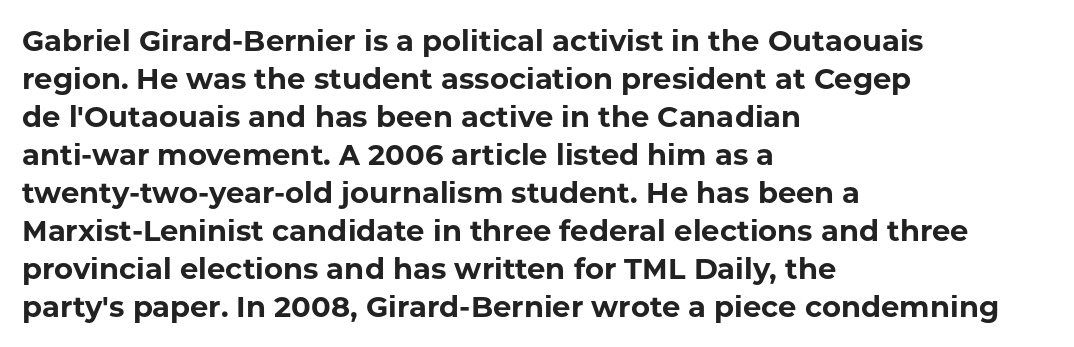
Alignment: flush left. Does extra space separate the letters? No, they use regular spacing. Varying glyph widths throughout — classic text-font behaviour. One glance says typical: line gaps are just what's usual. Descender tails drop into unmarked territory. It's the straight-up-and-down kind of type.
